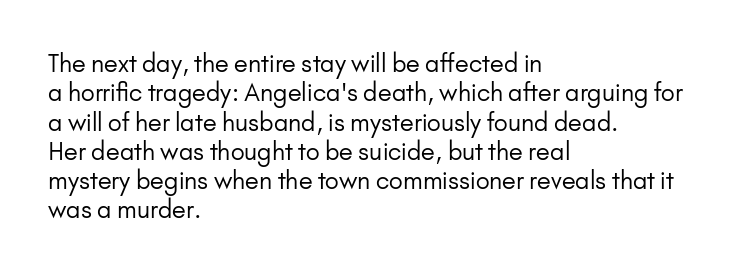
Notice how the stems are strictly vertical — no italics here. Standard letterfit; no display-style spreading of the glyphs. The space beneath each line is pristine and unruled. Counters stay open thanks to moderate or lighter strokes. A classic flush-left, rag-right setting is used for this passage.
